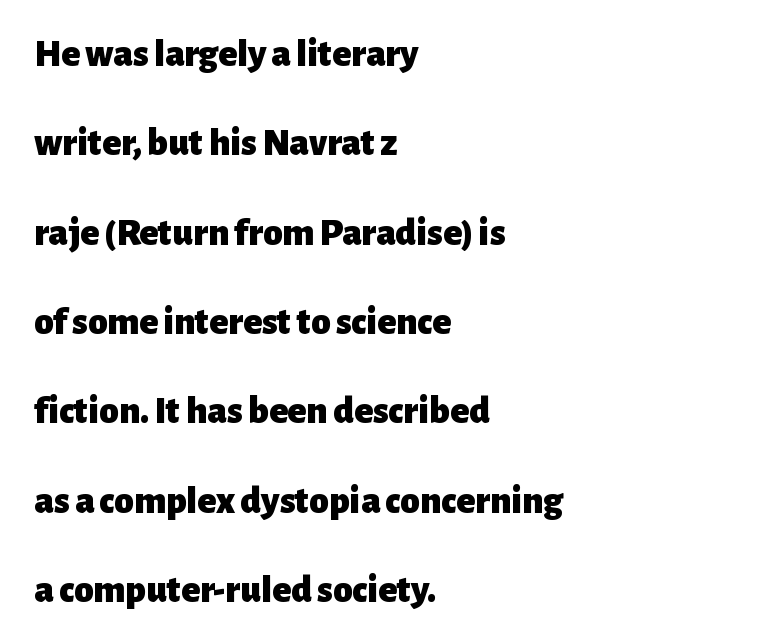
The image shows 39 px heavy sans-serif type, upright; set left-aligned, loose line spacing (2.29x), normal letter spacing, not underlined; low stroke contrast and a medium x-height.
